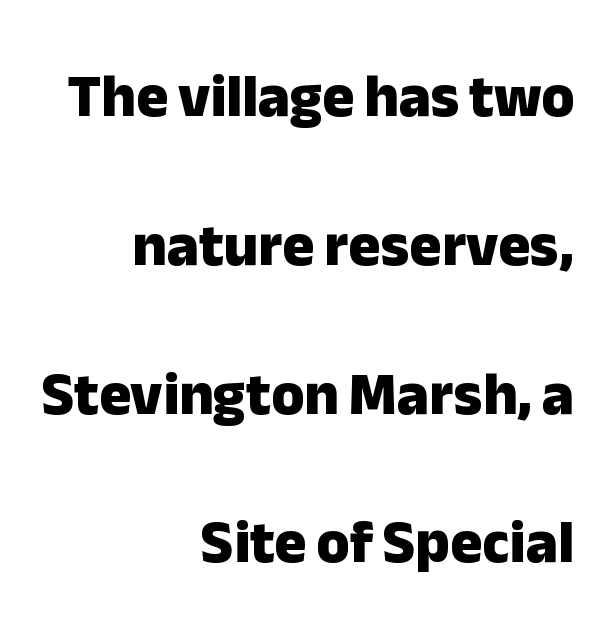
Decoration check: the copy has no underline. Observe the absence of serifs on each vertical stroke in this sample. The lines are spread far apart with generous leading. This rendering leaves character spacing at its baseline value.
